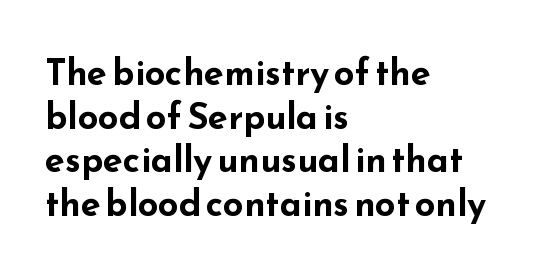
{"serif": "no", "italic": "no", "bold": "yes", "weight": "bold", "width": "wide", "stroke_contrast": "low", "x_height": "small", "monospaced": "no", "underline": "no", "align": "left", "line_spacing_ratio": 1.21, "letter_spacing": "normal", "letter_spacing_em": 0.0, "glyph_px": 36}
